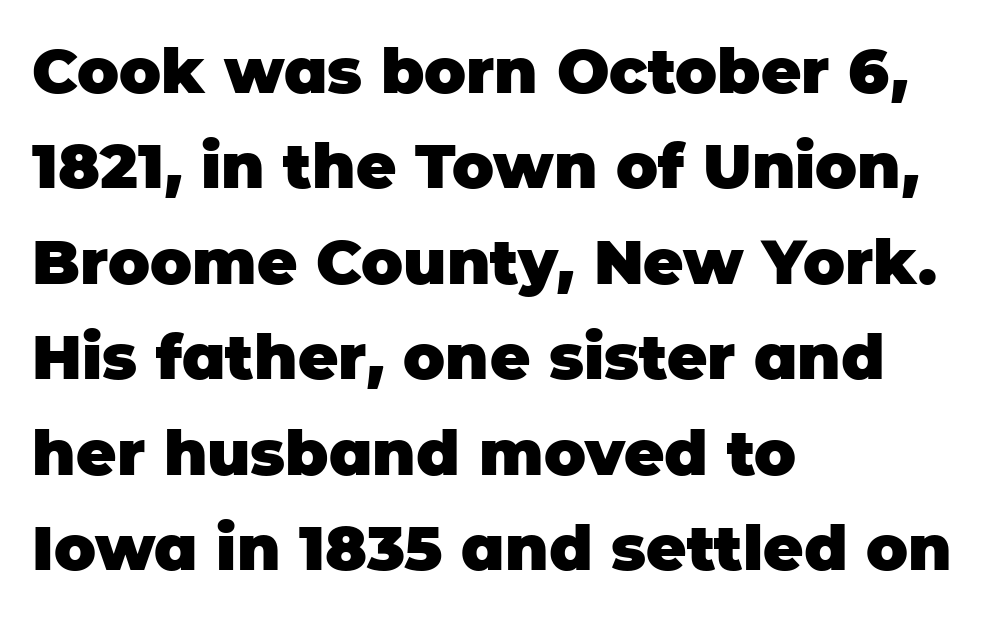
The image shows 62 px heavy sans-serif type, upright; set left-aligned, normal line spacing (1.54x), normal letter spacing, not underlined; low stroke contrast and a large x-height.
